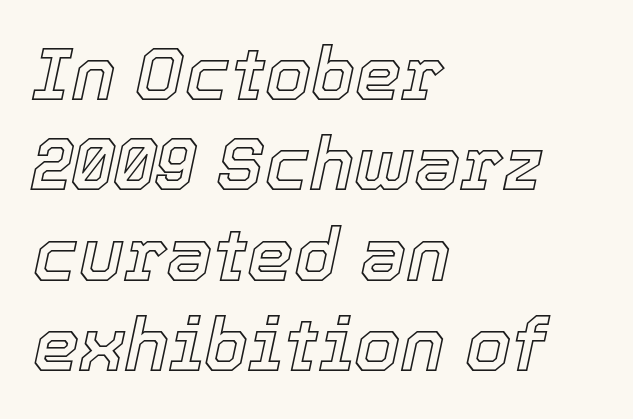
{"italic": "yes", "lean": "right", "slant_degrees": 12, "width": "normal", "x_height": "medium", "monospaced": "no", "underline": "no", "align": "left", "line_spacing_ratio": 1.22, "letter_spacing": "normal", "letter_spacing_em": 0.0, "glyph_px": 74}
